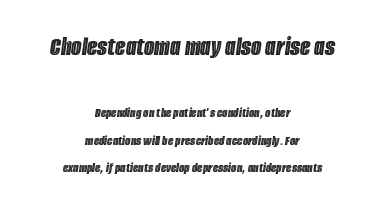
The image shows 27 px text type, italic (leaning right); set centered, loose line spacing (1.95x), normal letter spacing, not underlined; the first (top) block is 1.93x larger.
